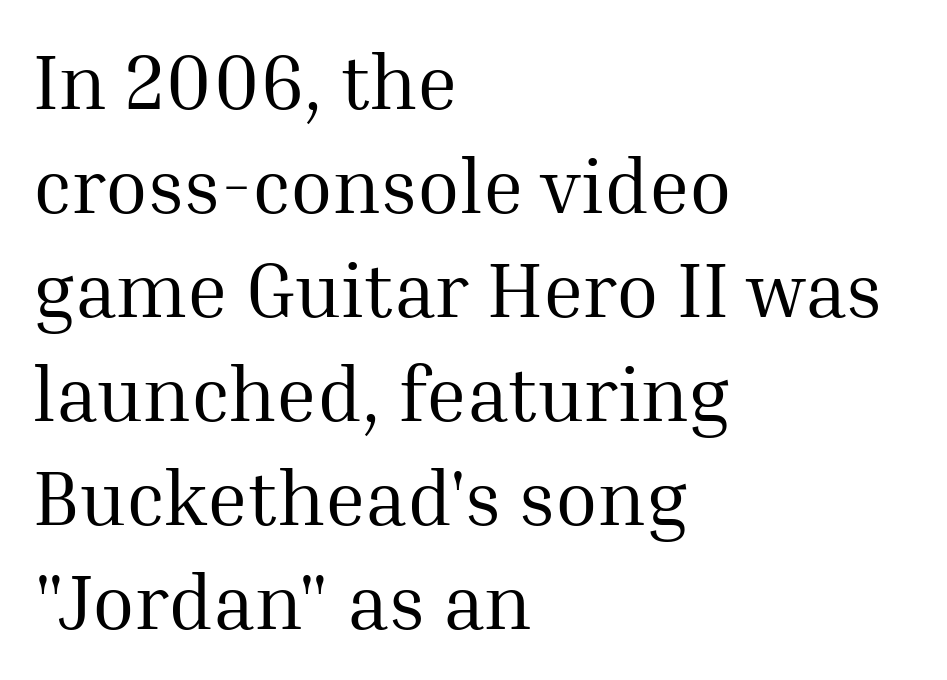
Q: Is the text bold? A: No.
Q: Is the text italic (slanted)? A: No, it is upright.
Q: Is the typeface a serif or a sans-serif typeface? A: Serif.
Q: Is the text underlined? A: No.
Q: How is the paragraph aligned? A: Left-aligned.
Q: Is the spacing between letters normal or unusually wide? A: Normal.
Q: Is the spacing between lines tight, normal or loose? A: Normal.
Q: Width (condensed, normal, or wide)? A: Normal.
Q: Stroke contrast? A: Medium.
Q: x-height? A: Medium.
Q: Monospaced? A: No.
